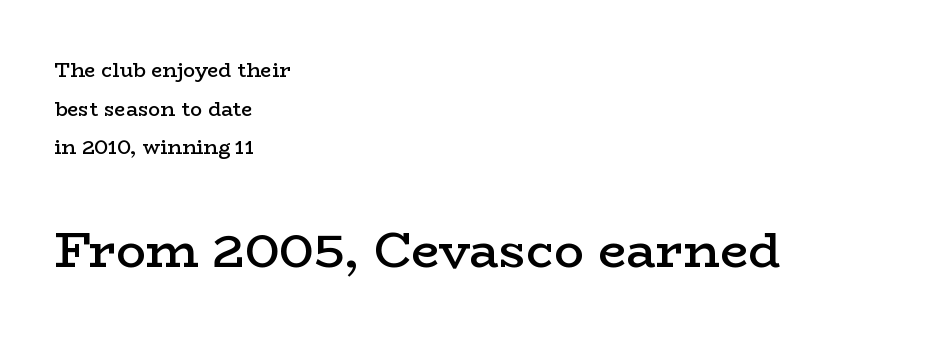
The image shows 50 px semibold, wide serif type, upright; set left-aligned, loose line spacing (1.93x), normal letter spacing, not underlined; the second (bottom) block is 2.5x larger; low stroke contrast and a medium x-height.
